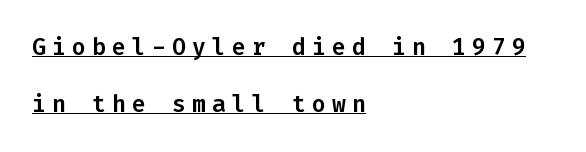
The image shows 23 px text type, upright; set left-aligned, loose line spacing (2.47x), unusually wide letter spacing (+0.27 em), underlined.
